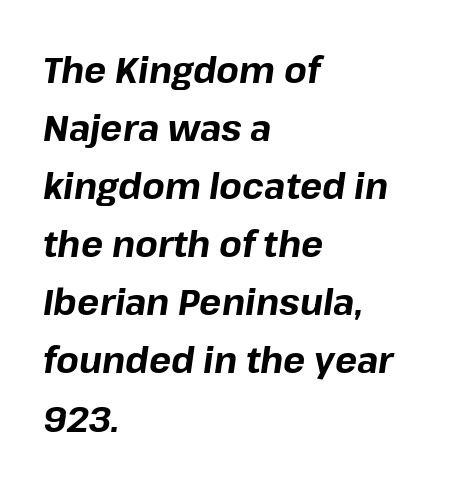
Think of a printed novel: that variable character pitch is what you see here. The zone under the glyphs is completely vacant. Weight check: bold — yes, fully. Short and long lines alike share a common starting point at left. Nobody touched the tracking dial on this one.
